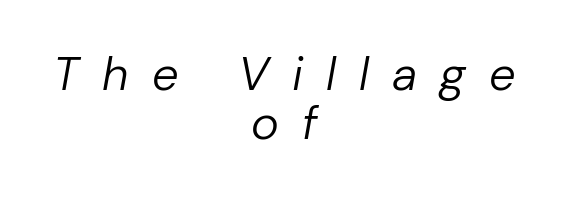
This sample uses an oblique cut, with every glyph tilted off the vertical. Stems here are at most as thick as an everyday book face. Line spacing here is tight. Descenders are the only things crossing below the line. Think of a printed novel: that variable character pitch is what you see here. Alignment: centered.
